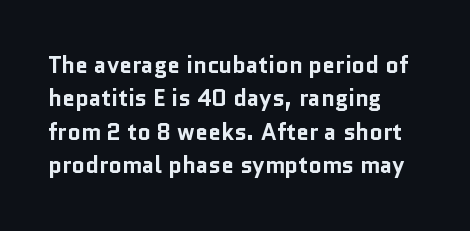
The image shows 23 px bold type, upright; set left-aligned, normal line spacing (1.45x), normal letter spacing, not underlined.
